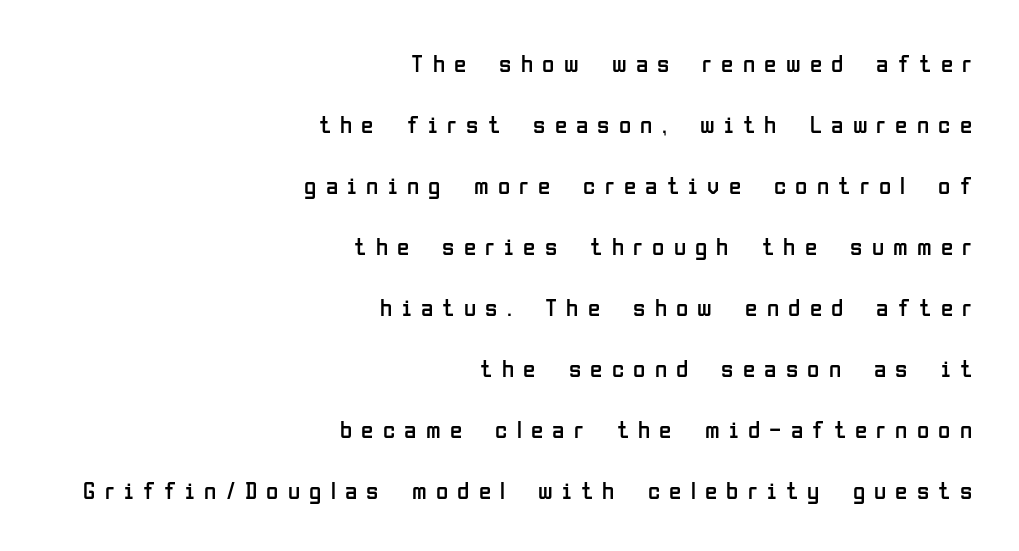
The paragraph has a hard right edge and a soft left edge. The space directly below the letters is spotless. The line-height multiplier appears high, well above default. Every character sits straight up, as roman type does.
